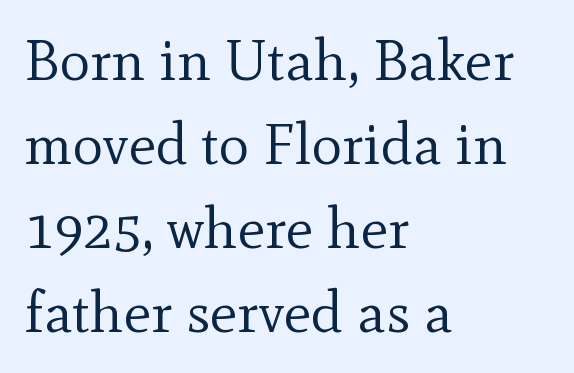
In terms of posture, this sample is upright. The face used here is rendered with its standard letterfit. The baseline area is clear. The rendering uses a moderate line-height, typical for paragraphs. The type family on display is of the serif kind.
